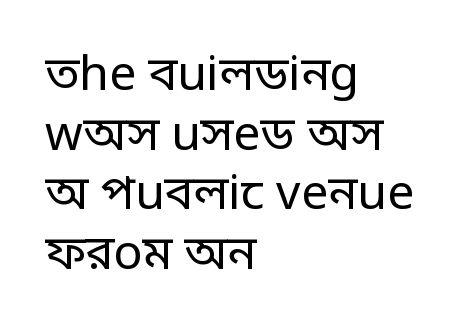
Plain, unruled lines of type. Each letter's strokes conclude bluntly, with no projecting serifs. Standard letterfit; no display-style spreading of the glyphs. Compared with a typical body face, this is equally light or lighter still. A typesetter would call this proportional, since set widths differ per character. The lettering stays uniformly vertical, giving the passage a roman look.
